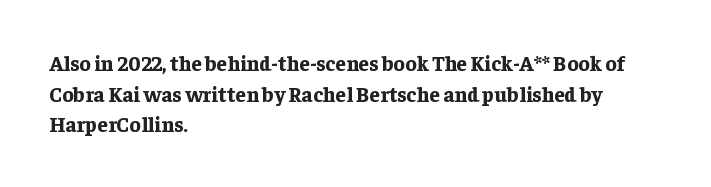
The image shows 21 px bold type, upright; set left-aligned, normal line spacing (1.46x), normal letter spacing, not underlined.
